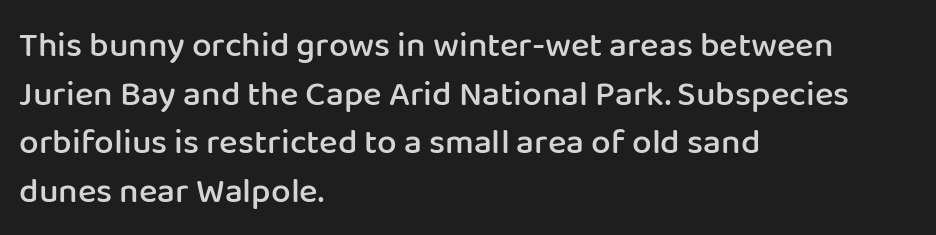
Is the letter spacing exaggerated? No — it looks like the ordinary default. These lines are composed in type without serifs. The typesetting leans somewhat heavy: a semibold. A typesetter would call this proportional, since set widths differ per character. The paragraph shown leans on its left margin.
